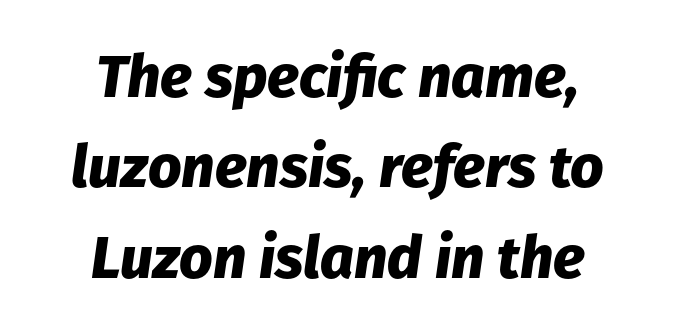
{"italic": "yes", "lean": "right", "slant_degrees": 8, "bold": "yes", "weight": "heavy", "width": "normal", "stroke_contrast": "low", "x_height": "medium", "monospaced": "no", "underline": "no", "align": "center", "line_spacing": "normal", "line_spacing_ratio": 1.53, "letter_spacing": "normal", "letter_spacing_em": 0.0, "glyph_px": 59}
